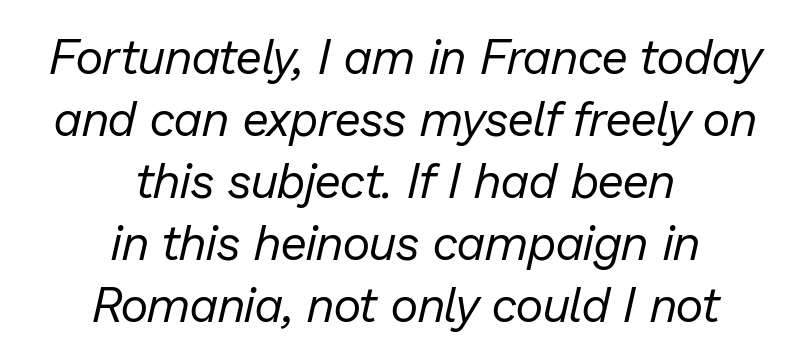
The vertical gap from one line to the next is medium. Letter spacing: default. The paragraph shown floats in the horizontal middle. Yep, that's italic — everything's leaning. The weight would be labelled regular, book, light, or lighter still. The passage shown is not underscored anywhere.
